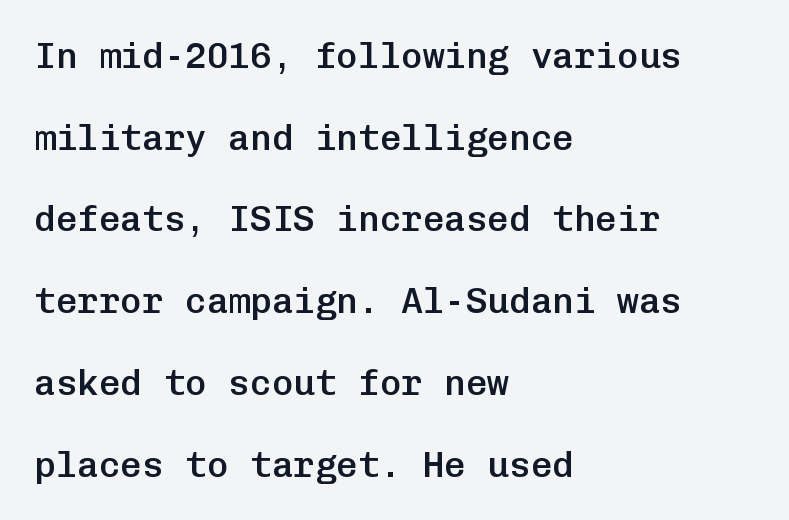
How are the letters spaced? Ordinarily, with no added tracking. Check where the strokes stop: nothing finishes them off — pure sans. The strokes are fattened partway — semibold, not bold. The type sits square on the baseline with zero lean. Fixed-width glyphs throughout — classic coding-font behaviour. Decoration check: the copy has no underline.
